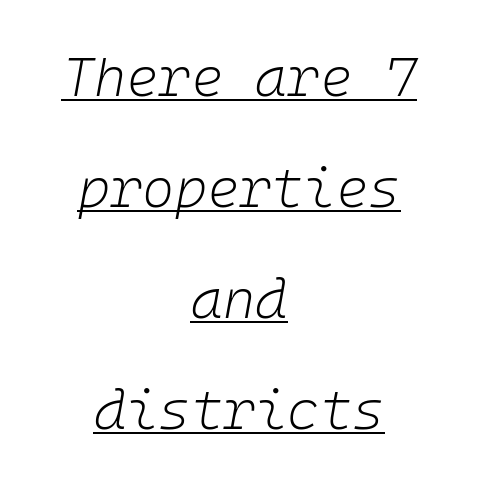
{"italic": "yes", "lean": "right", "slant_degrees": 10, "bold": "no", "weight": "light", "width": "normal", "stroke_contrast": "low", "x_height": "medium", "underline": "yes", "align": "center", "line_spacing": "loose", "line_spacing_ratio": 2.02, "letter_spacing": "normal", "letter_spacing_em": 0.0, "glyph_px": 55}
